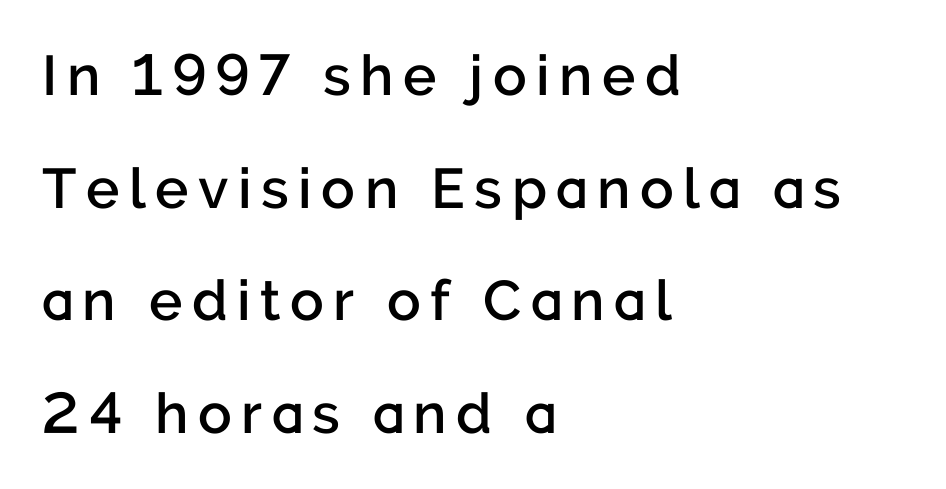
Q: Is the text bold? A: Semi-bold.
Q: Is the text italic (slanted)? A: No, it is upright.
Q: Is the typeface a serif or a sans-serif typeface? A: Sans-serif.
Q: Is the text underlined? A: No.
Q: How is the paragraph aligned? A: Left-aligned.
Q: Is the spacing between lines tight, normal or loose? A: Loose.
Q: Width (condensed, normal, or wide)? A: Normal.
Q: Stroke contrast? A: Low.
Q: x-height? A: Medium.
Q: Monospaced? A: No.
